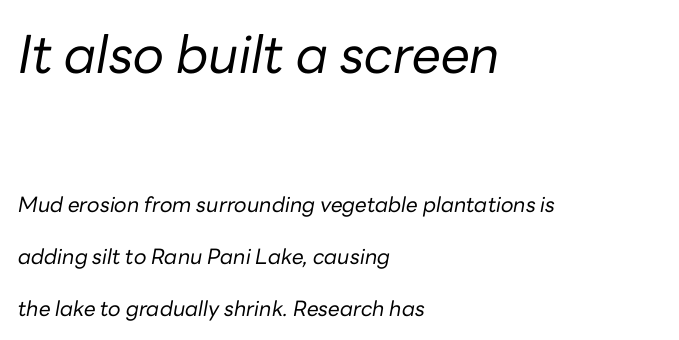
The image shows 52 px regular-weight type, italic (leaning right); set left-aligned, loose line spacing (2.48x), normal letter spacing, not underlined; the first (top) block is 2.48x larger; low stroke contrast and a medium x-height.
